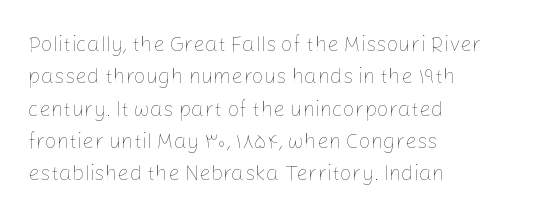
{"italic": "no", "bold": "no", "underline": "no", "align": "left", "line_spacing": "normal", "line_spacing_ratio": 1.54, "letter_spacing": "normal", "letter_spacing_em": 0.0, "glyph_px": 21}
